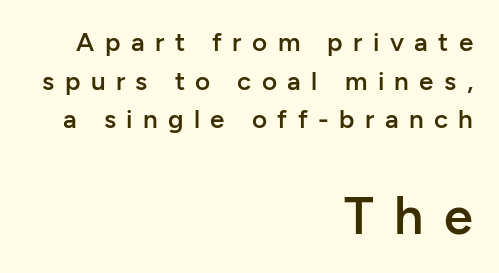
Q: Is the text bold? A: Semi-bold.
Q: Is the text italic (slanted)? A: No, it is upright.
Q: Is the typeface a serif or a sans-serif typeface? A: Sans-serif.
Q: Is the text underlined? A: No.
Q: How is the paragraph aligned? A: Right-aligned.
Q: Is the spacing between letters normal or unusually wide? A: Unusually wide.
Q: Is the spacing between lines tight, normal or loose? A: Normal.
Q: Which block of text is set in a larger size, the first (top) or the second (bottom)? A: The second (bottom) one.
Q: Width (condensed, normal, or wide)? A: Normal.
Q: Stroke contrast? A: Low.
Q: x-height? A: Medium.
Q: Monospaced? A: No.
